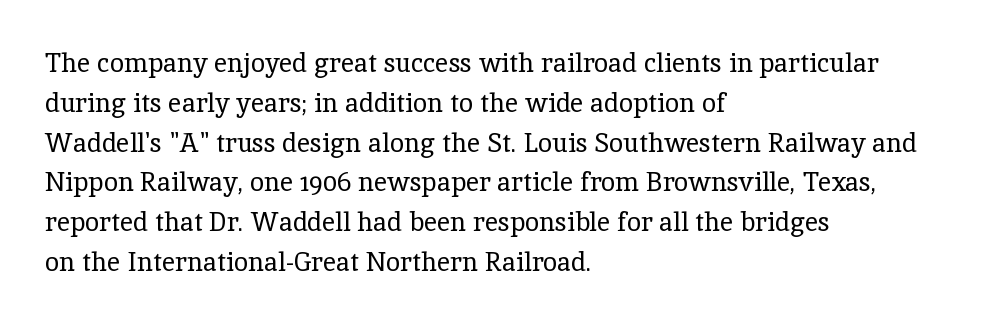
Q: Is the text bold? A: No.
Q: Is the text italic (slanted)? A: No, it is upright.
Q: Is the text underlined? A: No.
Q: How is the paragraph aligned? A: Left-aligned.
Q: Is the spacing between letters normal or unusually wide? A: Normal.
Q: Is the spacing between lines tight, normal or loose? A: Normal.
